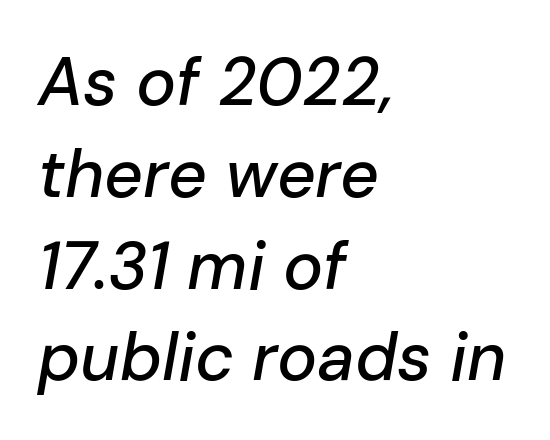
The image shows 67 px text type, italic (leaning right); set left-aligned, normal line spacing (1.37x), normal letter spacing, not underlined; low stroke contrast and a medium x-height.
